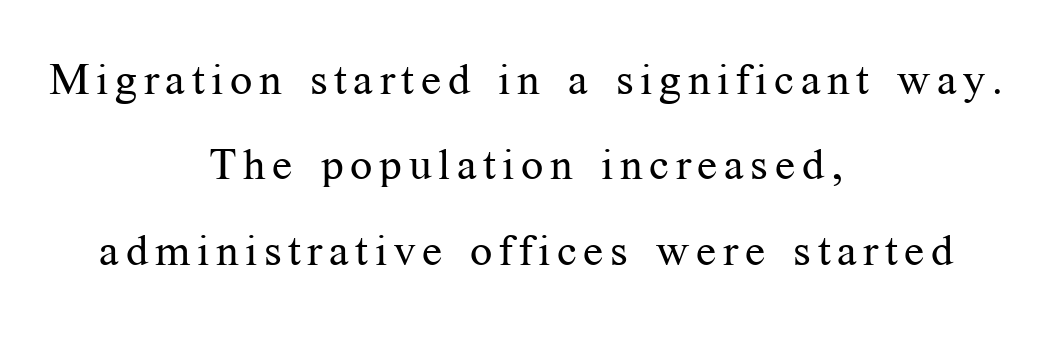
The image shows 44 px regular-weight serif type, upright; set centered, loose line spacing (1.94x), not underlined; medium stroke contrast and a medium x-height.
